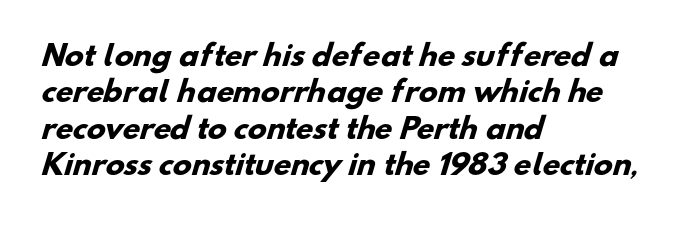
The image shows 28 px heavy sans-serif type; set left-aligned, normal line spacing (1.3x), normal letter spacing, not underlined; low stroke contrast and a small x-height.
